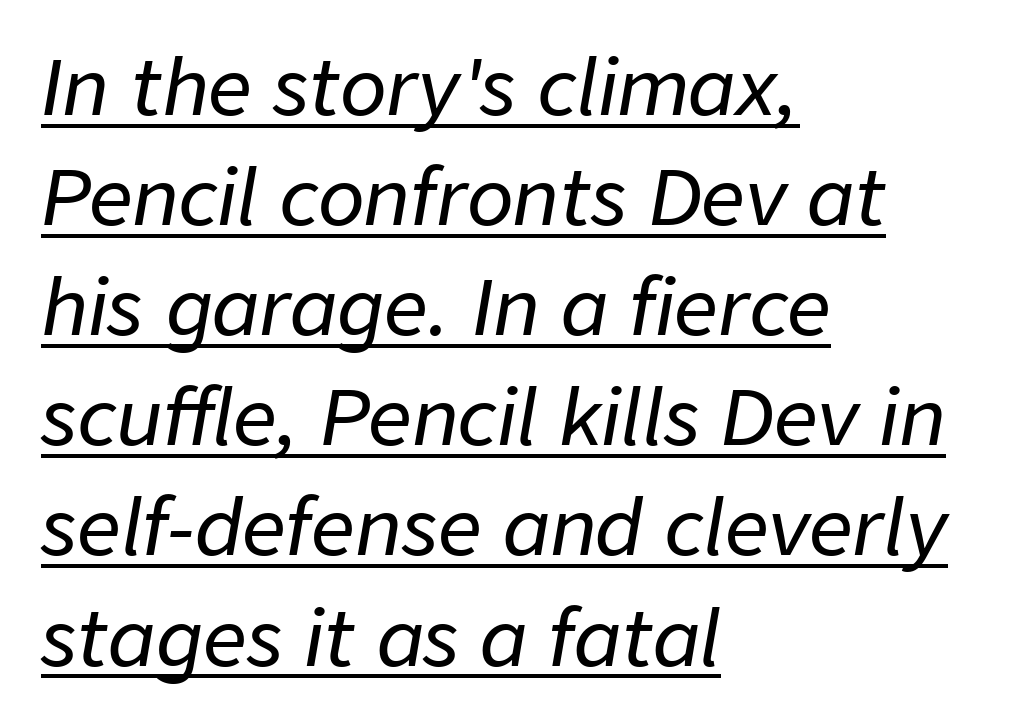
The image shows 77 px text type, italic (leaning right); set left-aligned, normal line spacing (1.43x), normal letter spacing, underlined; low stroke contrast and a medium x-height.
